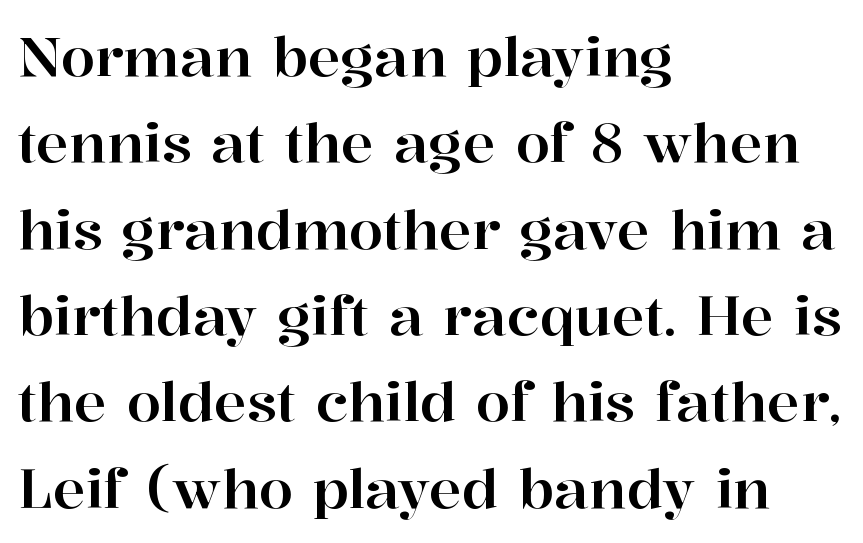
Q: Is the text italic (slanted)? A: No, it is upright.
Q: Is the typeface a serif or a sans-serif typeface? A: Serif.
Q: Is the text underlined? A: No.
Q: How is the paragraph aligned? A: Left-aligned.
Q: Is the spacing between letters normal or unusually wide? A: Normal.
Q: Is the spacing between lines tight, normal or loose? A: Normal.
Q: Width (condensed, normal, or wide)? A: Normal.
Q: Stroke contrast? A: High.
Q: x-height? A: Medium.
Q: Monospaced? A: No.
